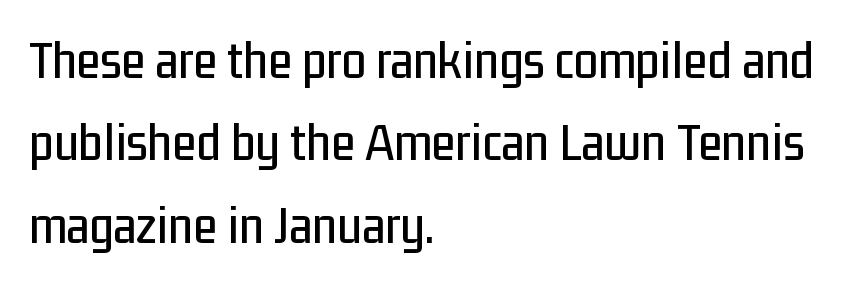
{"serif": "no", "italic": "no", "width": "condensed", "stroke_contrast": "low", "x_height": "medium", "monospaced": "no", "underline": "no", "align": "left", "line_spacing": "normal", "line_spacing_ratio": 1.5, "letter_spacing": "normal", "letter_spacing_em": 0.0, "glyph_px": 55}
